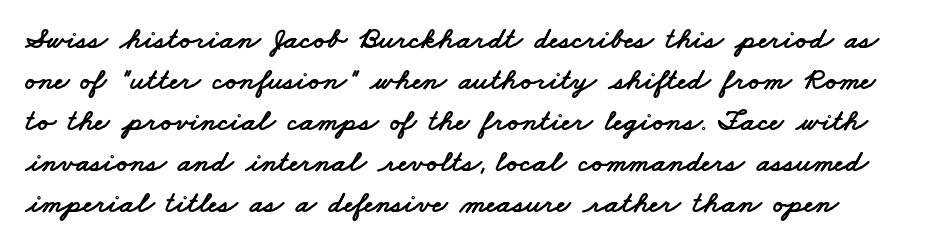
{"serif": "no", "width": "wide", "stroke_contrast": "low", "x_height": "small", "monospaced": "no", "underline": "no", "line_spacing": "normal", "line_spacing_ratio": 1.32, "letter_spacing": "normal", "letter_spacing_em": 0.0, "glyph_px": 31}
